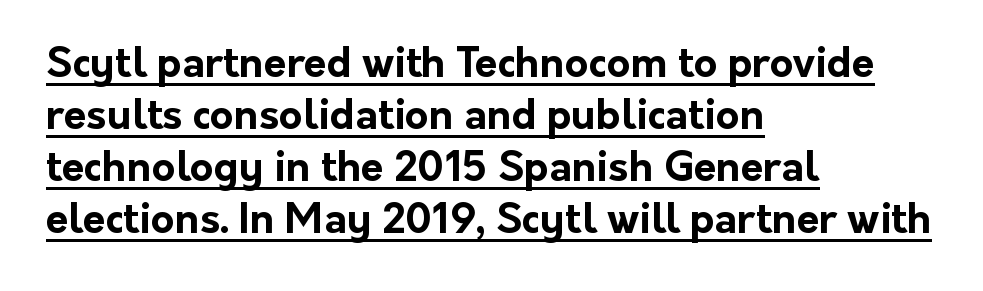
Q: Is the text bold? A: Yes.
Q: Is the text italic (slanted)? A: No, it is upright.
Q: Is the typeface a serif or a sans-serif typeface? A: Sans-serif.
Q: Is the text underlined? A: Yes.
Q: How is the paragraph aligned? A: Left-aligned.
Q: Is the spacing between letters normal or unusually wide? A: Normal.
Q: Is the spacing between lines tight, normal or loose? A: Normal.
Q: Width (condensed, normal, or wide)? A: Normal.
Q: Stroke contrast? A: Low.
Q: x-height? A: Medium.
Q: Monospaced? A: No.
